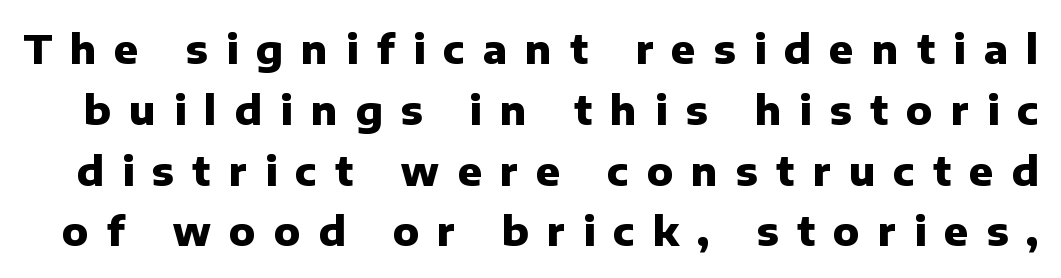
{"serif": "no", "italic": "no", "bold": "yes", "weight": "heavy", "width": "normal", "stroke_contrast": "low", "x_height": "medium", "monospaced": "no", "underline": "no", "line_spacing": "normal", "line_spacing_ratio": 1.52, "letter_spacing": "wide", "letter_spacing_em": 0.45, "glyph_px": 40}
